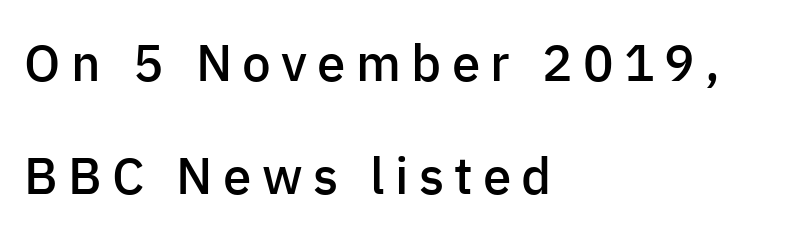
{"serif": "no", "italic": "no", "bold": "semi", "weight": "semibold", "width": "normal", "stroke_contrast": "low", "x_height": "medium", "monospaced": "no", "underline": "no", "align": "left", "line_spacing": "loose", "line_spacing_ratio": 2.21, "letter_spacing": "wide", "letter_spacing_em": 0.2, "glyph_px": 51}
